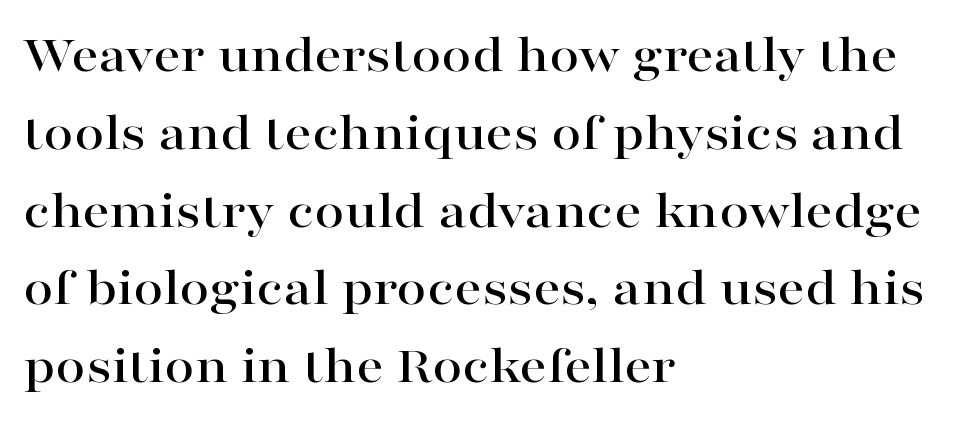
The image shows 54 px wide serif type, upright; set left-aligned, normal line spacing (1.44x), normal letter spacing, not underlined; high stroke contrast and a medium x-height.
